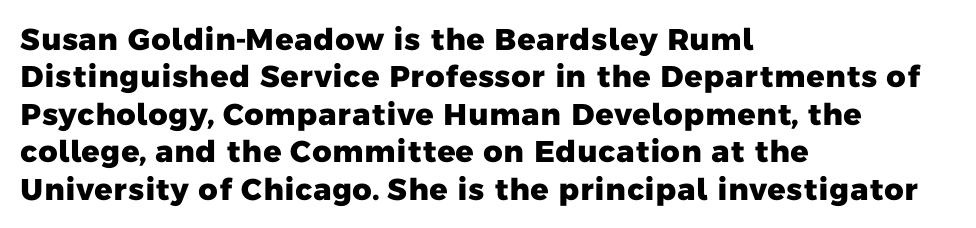
The typesetter chose a ragged-right arrangement here. As a designer I'd log this as weight 700, bold. Proportional: the letters do not fall into vertical columns. Does the type have serifs? No, each stem ends abruptly.
